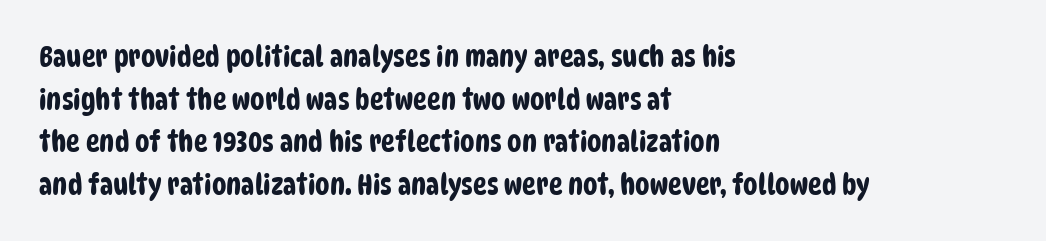
{"serif": "no", "width": "condensed", "stroke_contrast": "low", "x_height": "large", "monospaced": "no", "underline": "no", "align": "left", "line_spacing": "normal", "line_spacing_ratio": 1.47, "letter_spacing": "normal", "letter_spacing_em": 0.0, "glyph_px": 29}
